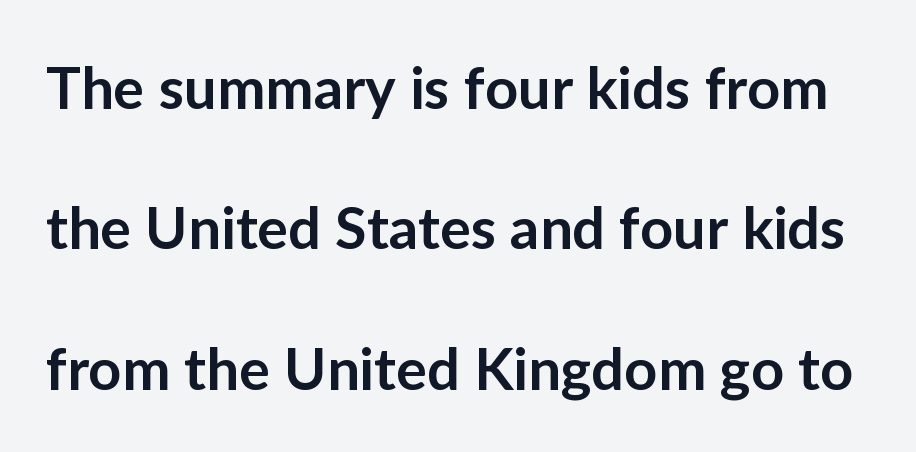
Do the letters lean? They stand straight. Just letters on the line, the space beneath them empty. The face used here is a sans, in the tradition of grotesques and geometrics. Letter spacing: default. The face used here is proportionally spaced, like ordinary book or web type.
